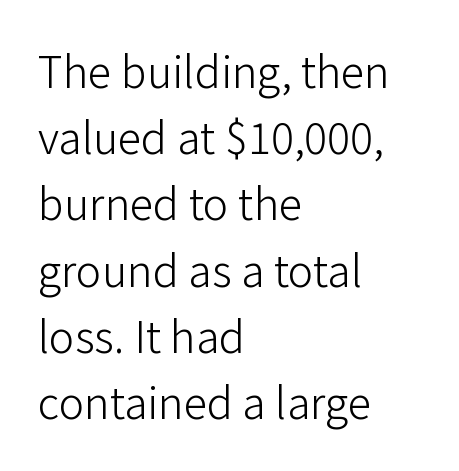
{"serif": "no", "italic": "no", "bold": "no", "weight": "light", "width": "normal", "stroke_contrast": "low", "x_height": "medium", "monospaced": "no", "underline": "no", "align": "left", "line_spacing": "normal", "line_spacing_ratio": 1.54, "letter_spacing": "normal", "letter_spacing_em": 0.0, "glyph_px": 43}
